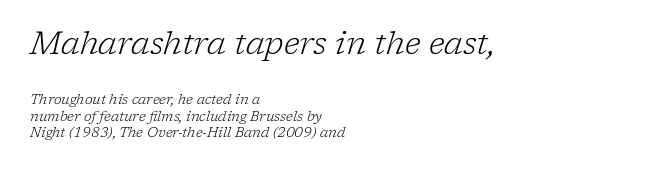
{"serif": "yes", "italic": "yes", "lean": "right", "slant_degrees": 17, "bold": "no", "weight": "light", "width": "normal", "stroke_contrast": "low", "x_height": "medium", "monospaced": "no", "underline": "no", "align": "left", "line_spacing_ratio": 1.18, "letter_spacing": "normal", "letter_spacing_em": 0.0, "larger_block": "first", "size_ratio": 2.29, "glyph_px": 32}
